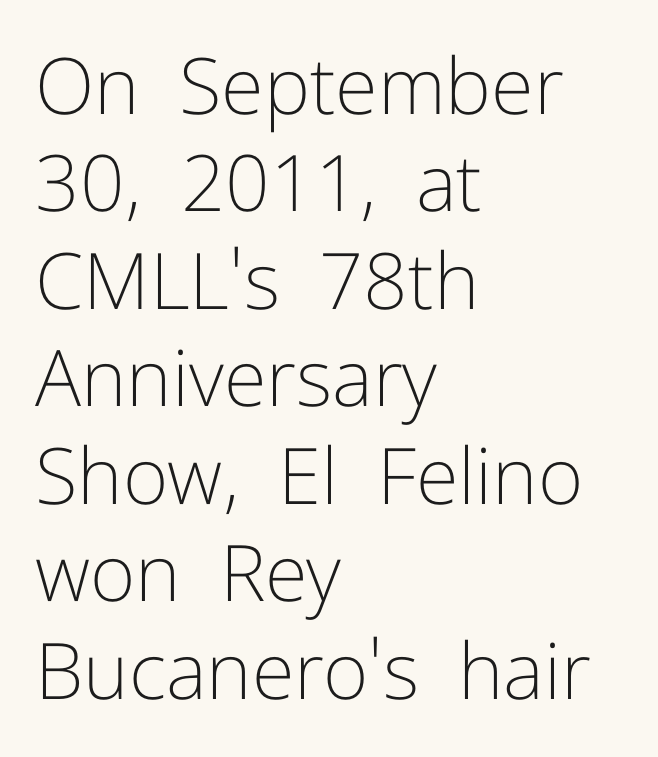
The image shows 78 px light sans-serif type, upright; set left-aligned, normal line spacing (1.25x), normal letter spacing, not underlined; low stroke contrast and a medium x-height.
